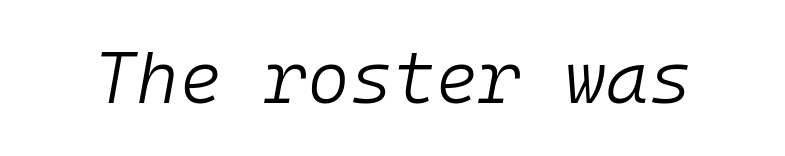
The image shows 73 px light type, italic (leaning right), monospaced; set normal letter spacing, not underlined; low stroke contrast and a medium x-height.
